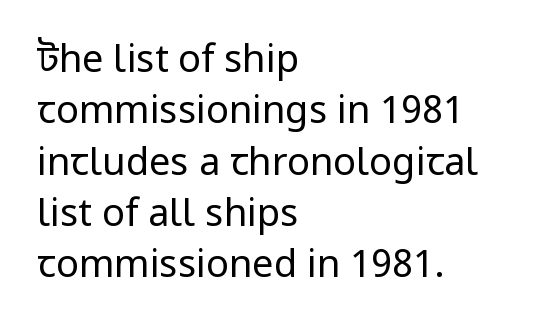
{"serif": "no", "italic": "no", "bold": "no", "weight": "regular", "width": "normal", "stroke_contrast": "low", "x_height": "medium", "monospaced": "no", "underline": "no", "align": "left", "line_spacing": "normal", "line_spacing_ratio": 1.35, "letter_spacing": "normal", "letter_spacing_em": 0.0, "glyph_px": 38}
